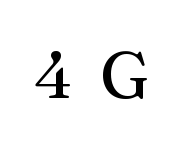
Q: Is the text bold? A: No.
Q: Is the text italic (slanted)? A: No, it is upright.
Q: Is the typeface a serif or a sans-serif typeface? A: Serif.
Q: Is the text underlined? A: No.
Q: Is the spacing between letters normal or unusually wide? A: Unusually wide.
Q: Width (condensed, normal, or wide)? A: Normal.
Q: Stroke contrast? A: Medium.
Q: x-height? A: Medium.
Q: Monospaced? A: No.
